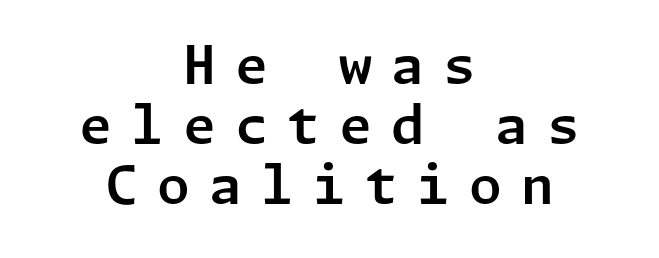
Q: Is the text italic (slanted)? A: No, it is upright.
Q: Is the typeface a serif or a sans-serif typeface? A: Sans-serif.
Q: Is the text underlined? A: No.
Q: How is the paragraph aligned? A: Centered.
Q: Is the spacing between letters normal or unusually wide? A: Unusually wide.
Q: Is the spacing between lines tight, normal or loose? A: Tight.
Q: Width (condensed, normal, or wide)? A: Normal.
Q: Stroke contrast? A: Low.
Q: x-height? A: Medium.
